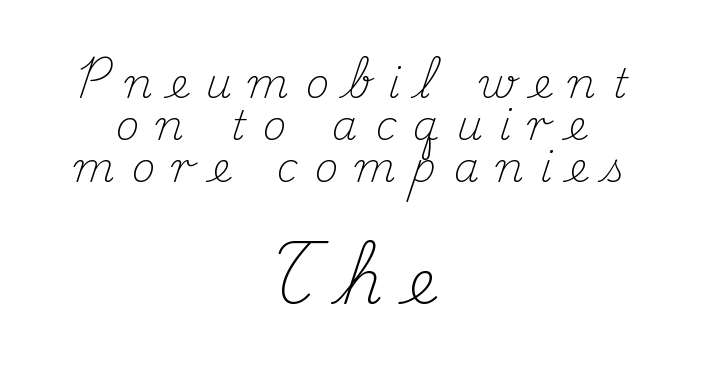
{"serif": "yes", "bold": "no", "weight": "light", "width": "normal", "stroke_contrast": "medium", "x_height": "small", "monospaced": "no", "underline": "no", "align": "center", "line_spacing": "tight", "line_spacing_ratio": 1.03, "letter_spacing": "wide", "letter_spacing_em": 0.41, "larger_block": "second", "size_ratio": 1.51, "glyph_px": 62}
